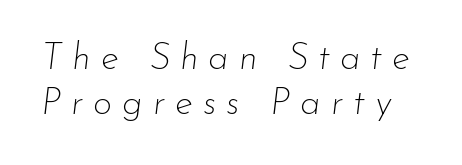
This rendering features lettering with no underline. The letterforms stand isolated, each surrounded by extra space. The rendering uses natural spacing where letterforms have individual widths. It's the slanting kind of type.
